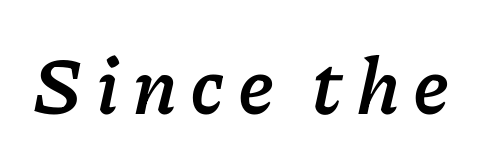
Q: Is the text bold? A: Yes.
Q: Is the text italic (slanted)? A: Yes, it leans right by about 11 degrees.
Q: Is the text underlined? A: No.
Q: Width (condensed, normal, or wide)? A: Normal.
Q: Stroke contrast? A: Low.
Q: x-height? A: Medium.
Q: Monospaced? A: No.
